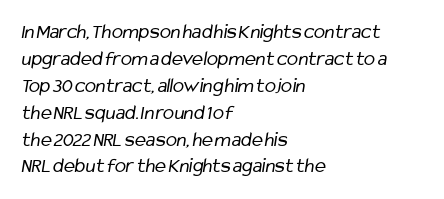
Letters have the restrained weight of plain body copy at most. The letters sit at their default tracking, neither squeezed nor spread. One-word summary of the alignment: left. Descenders hang freely into open space.
